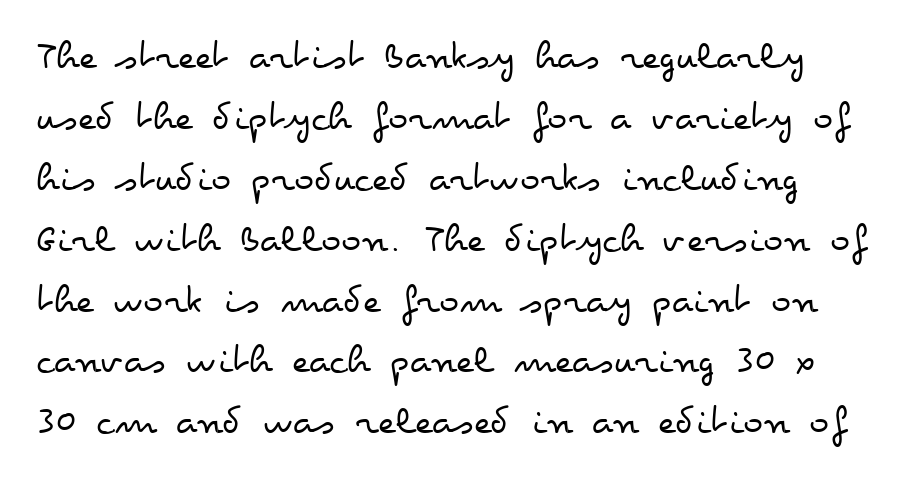
Q: Is the text bold? A: No.
Q: Is the text italic (slanted)? A: No, it is upright.
Q: Is the text underlined? A: No.
Q: Is the spacing between letters normal or unusually wide? A: Normal.
Q: Is the spacing between lines tight, normal or loose? A: Normal.
Q: Width (condensed, normal, or wide)? A: Wide.
Q: Stroke contrast? A: Low.
Q: x-height? A: Small.
Q: Monospaced? A: No.
